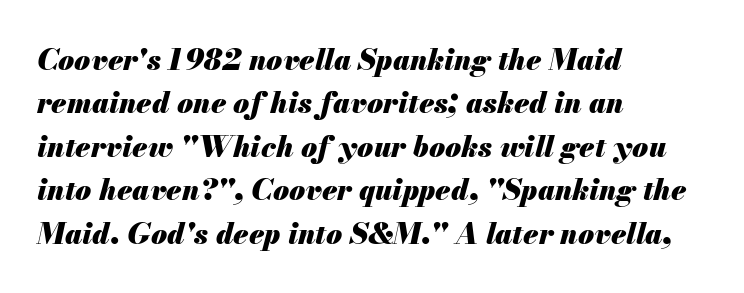
The image shows 29 px heavy type, italic (leaning right); set left-aligned, normal line spacing (1.5x), normal letter spacing, not underlined; medium stroke contrast and a small x-height.
